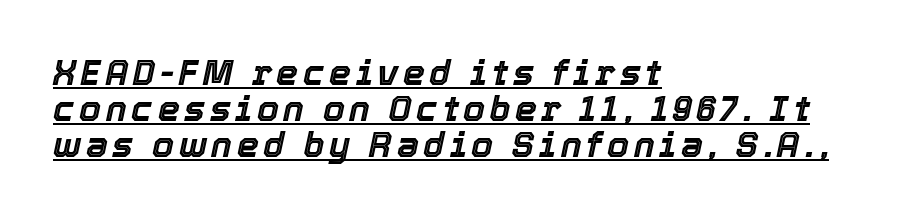
{"italic": "yes", "lean": "right", "slant_degrees": 12, "width": "normal", "x_height": "medium", "monospaced": "no", "underline": "yes", "align": "left", "line_spacing": "tight", "line_spacing_ratio": 1.03, "glyph_px": 35}
